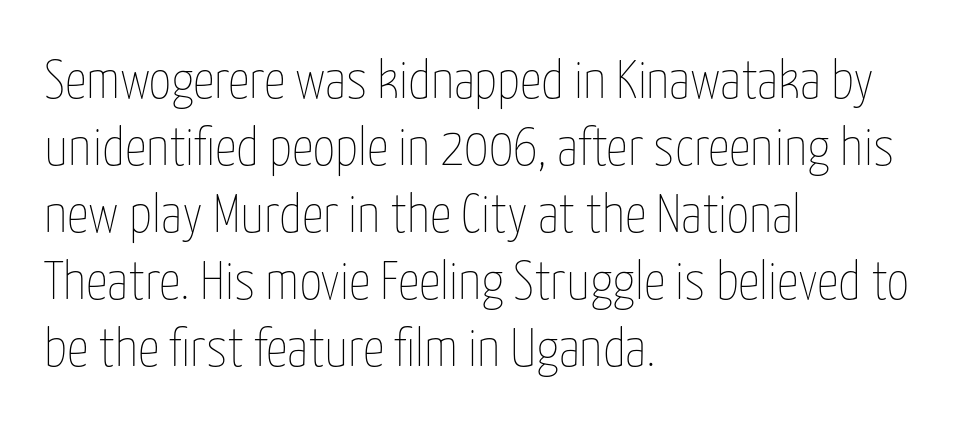
The image shows 54 px thin, condensed type, upright; set left-aligned, line spacing 1.24x, normal letter spacing, not underlined; low stroke contrast and a medium x-height.
